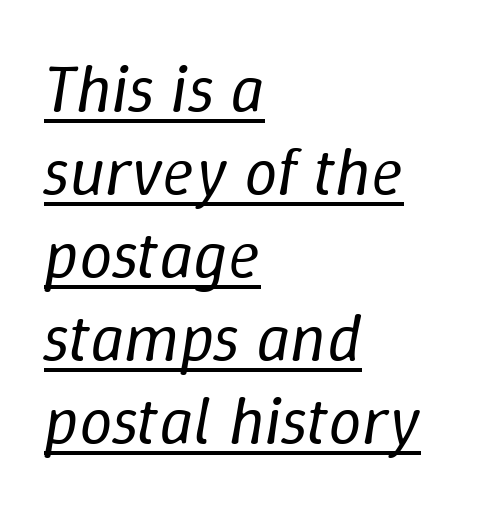
{"italic": "yes", "lean": "right", "slant_degrees": 9, "bold": "no", "weight": "regular", "width": "normal", "stroke_contrast": "low", "x_height": "medium", "monospaced": "no", "underline": "yes", "align": "left", "line_spacing_ratio": 1.24, "letter_spacing": "normal", "letter_spacing_em": 0.0, "glyph_px": 67}
